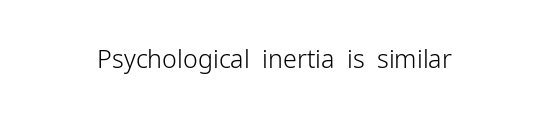
The rendering keeps characters at their native spacing. The font sits on the lighter half of the weight spectrum, regular included. Quick note: underline off. Is there any slant? The stems are plumb.
